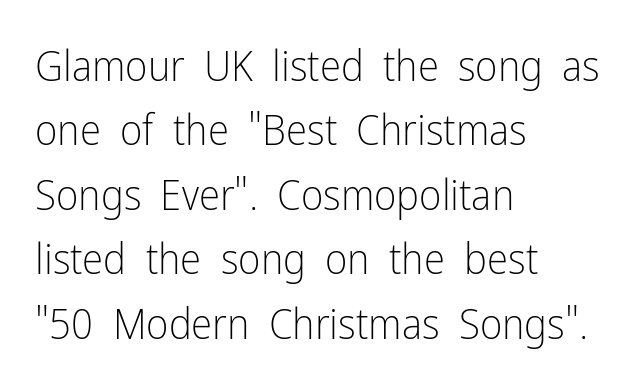
Q: Is the text bold? A: No.
Q: Is the text italic (slanted)? A: No, it is upright.
Q: Is the typeface a serif or a sans-serif typeface? A: Sans-serif.
Q: Is the text underlined? A: No.
Q: How is the paragraph aligned? A: Left-aligned.
Q: Is the spacing between letters normal or unusually wide? A: Normal.
Q: Is the spacing between lines tight, normal or loose? A: Normal.
Q: Width (condensed, normal, or wide)? A: Condensed.
Q: Stroke contrast? A: Low.
Q: x-height? A: Medium.
Q: Monospaced? A: No.
